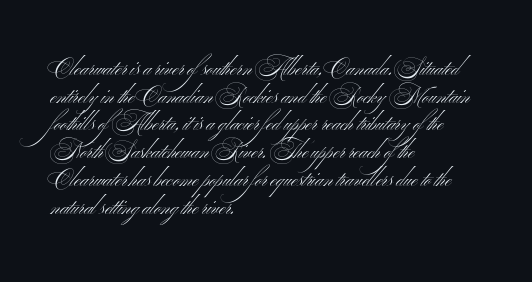
The image shows 21 px text type; set left-aligned, normal line spacing (1.32x), normal letter spacing, not underlined.
